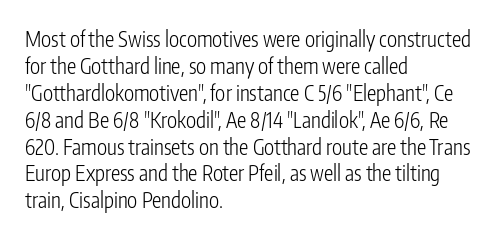
The image shows 21 px text type, upright; set left-aligned, normal line spacing (1.28x), normal letter spacing, not underlined.
